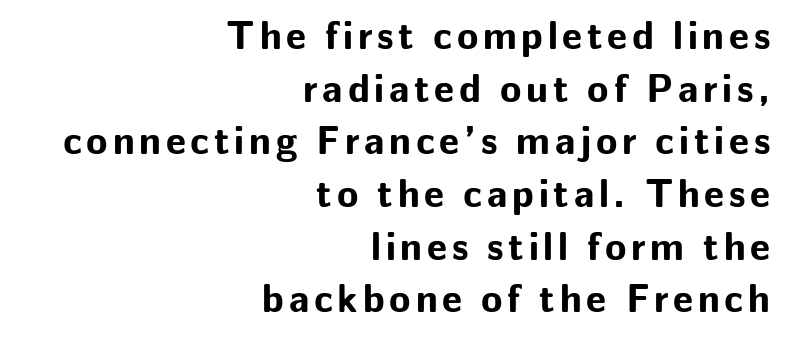
Q: Is the text bold? A: Yes.
Q: Is the text italic (slanted)? A: No, it is upright.
Q: Is the typeface a serif or a sans-serif typeface? A: Sans-serif.
Q: Is the text underlined? A: No.
Q: How is the paragraph aligned? A: Right-aligned.
Q: Is the spacing between lines tight, normal or loose? A: Normal.
Q: Width (condensed, normal, or wide)? A: Normal.
Q: Stroke contrast? A: Low.
Q: x-height? A: Medium.
Q: Monospaced? A: No.
